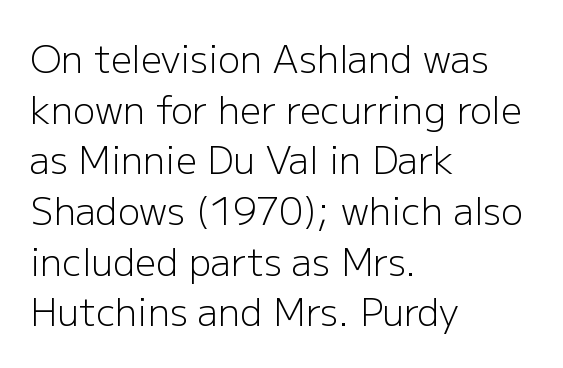
Q: Is the text bold? A: No.
Q: Is the text italic (slanted)? A: No, it is upright.
Q: Is the typeface a serif or a sans-serif typeface? A: Sans-serif.
Q: Is the text underlined? A: No.
Q: How is the paragraph aligned? A: Left-aligned.
Q: Is the spacing between letters normal or unusually wide? A: Normal.
Q: Is the spacing between lines tight, normal or loose? A: Normal.
Q: Width (condensed, normal, or wide)? A: Normal.
Q: Stroke contrast? A: Low.
Q: x-height? A: Medium.
Q: Monospaced? A: No.
